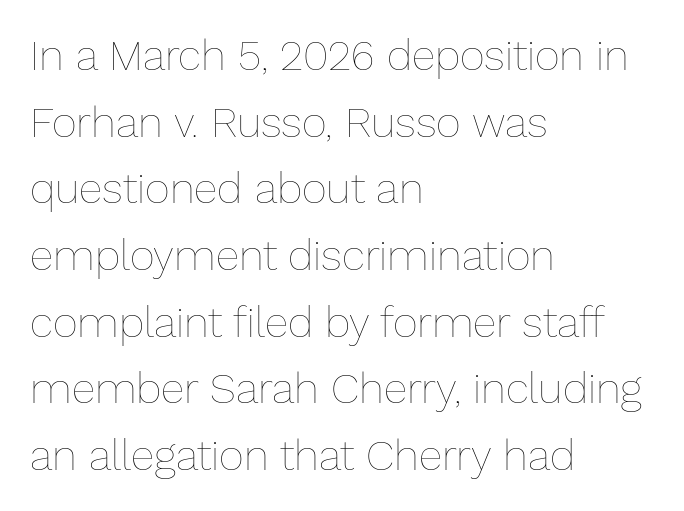
The image shows 43 px thin type, upright; set left-aligned, normal line spacing (1.55x), normal letter spacing, not underlined; low stroke contrast and a medium x-height.
